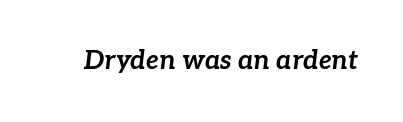
{"italic": "yes", "lean": "right", "slant_degrees": 7, "bold": "yes", "underline": "no", "letter_spacing": "normal", "letter_spacing_em": 0.0, "glyph_px": 26}
